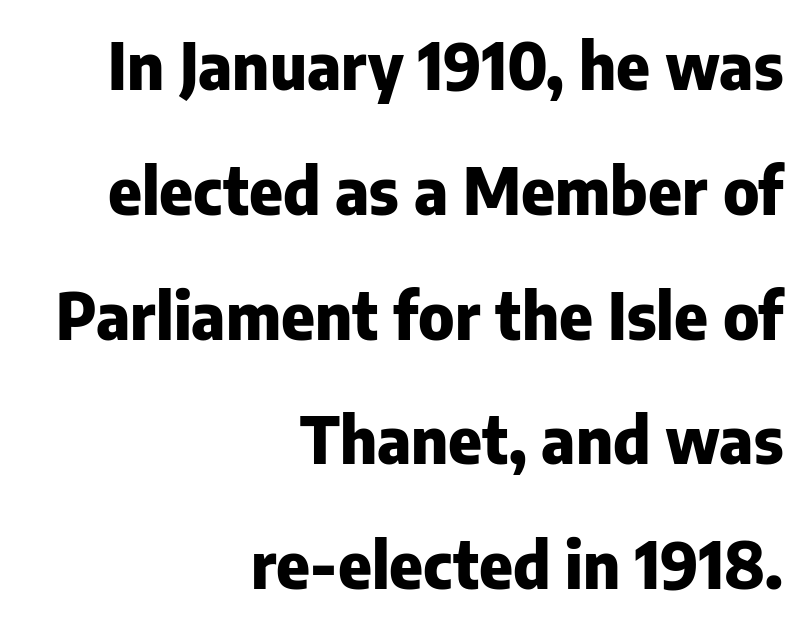
The image shows 64 px heavy sans-serif type, upright; set right-aligned, loose line spacing (1.95x), normal letter spacing, not underlined; low stroke contrast and a medium x-height.
